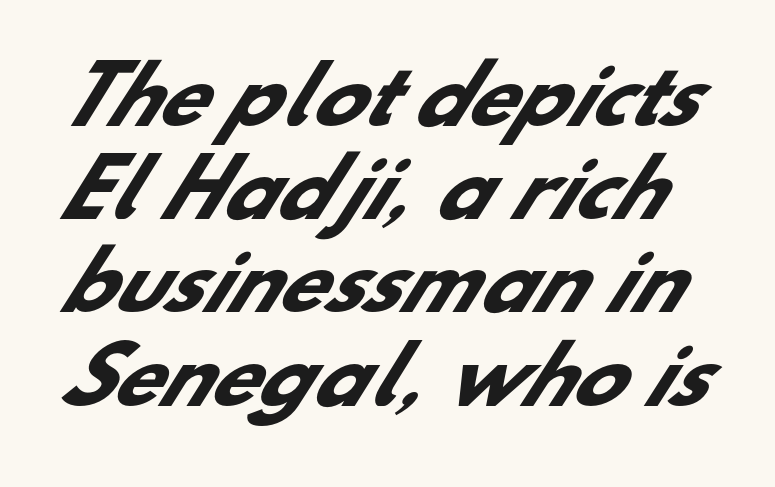
Bold? Absolutely — the strokes are thick and heavy. The passage shown is typed in a proportional face where columns would drift. A bare baseline throughout the passage. In terms of letterform style, serifs are entirely absent. Each word holds together tightly as a unit, with standard inter-letter gaps.
